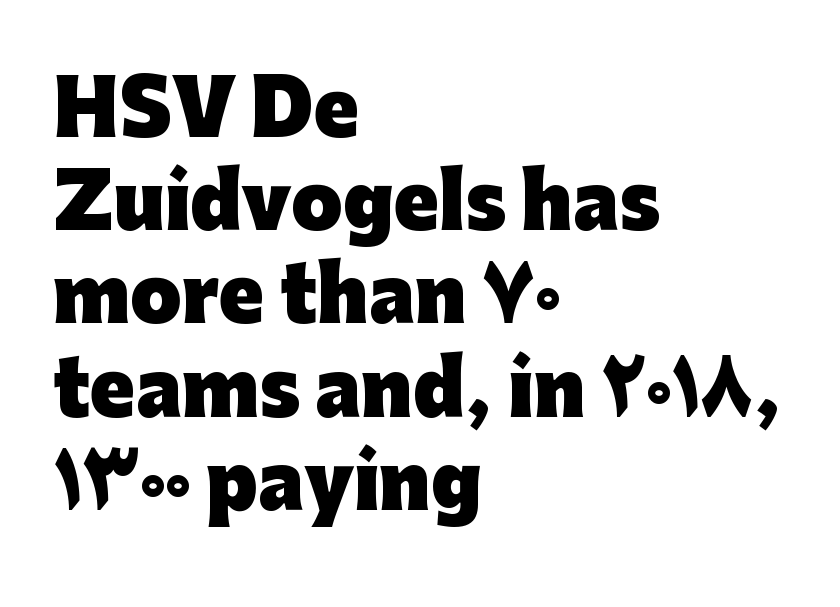
Q: Is the text bold? A: Yes.
Q: Is the text italic (slanted)? A: No, it is upright.
Q: Is the typeface a serif or a sans-serif typeface? A: Sans-serif.
Q: Is the text underlined? A: No.
Q: How is the paragraph aligned? A: Left-aligned.
Q: Is the spacing between letters normal or unusually wide? A: Normal.
Q: Is the spacing between lines tight, normal or loose? A: Normal.
Q: Width (condensed, normal, or wide)? A: Normal.
Q: Stroke contrast? A: Low.
Q: x-height? A: Medium.
Q: Monospaced? A: No.
